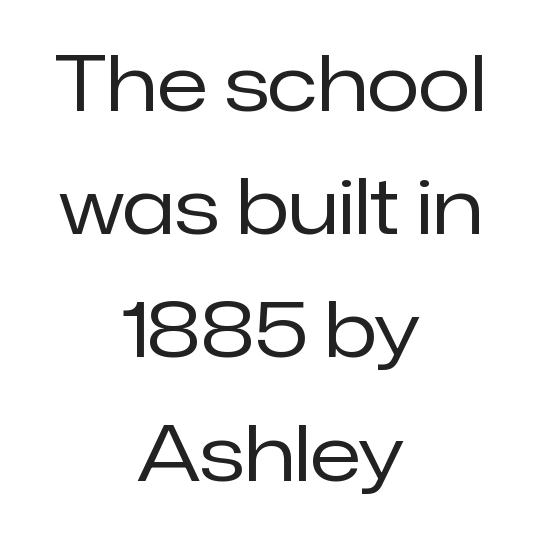
{"serif": "no", "italic": "no", "bold": "no", "weight": "regular", "width": "normal", "stroke_contrast": "low", "x_height": "medium", "monospaced": "no", "underline": "no", "align": "center", "line_spacing": "normal", "line_spacing_ratio": 1.6, "letter_spacing": "normal", "letter_spacing_em": 0.0, "glyph_px": 77}
